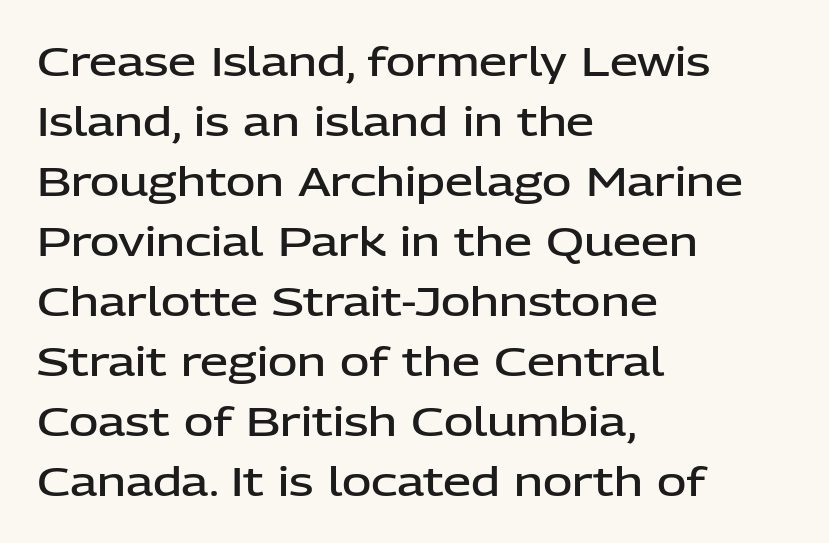
{"serif": "no", "italic": "no", "bold": "semi", "weight": "semibold", "width": "normal", "stroke_contrast": "low", "x_height": "medium", "monospaced": "no", "underline": "no", "align": "left", "line_spacing": "normal", "line_spacing_ratio": 1.5, "letter_spacing": "normal", "letter_spacing_em": 0.0, "glyph_px": 40}
